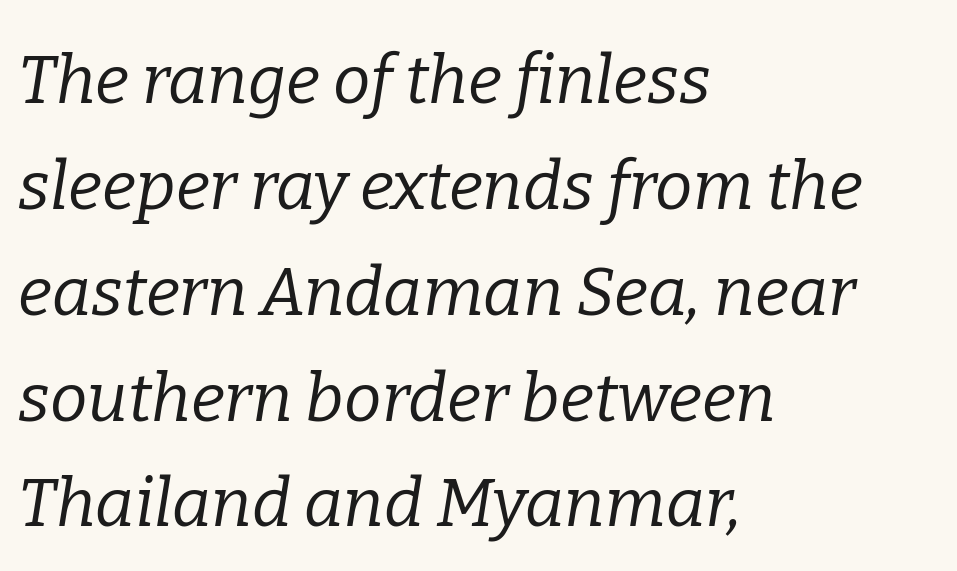
The image shows 67 px regular-weight serif type, italic (leaning right); set left-aligned, normal line spacing (1.58x), normal letter spacing, not underlined; low stroke contrast and a medium x-height.
